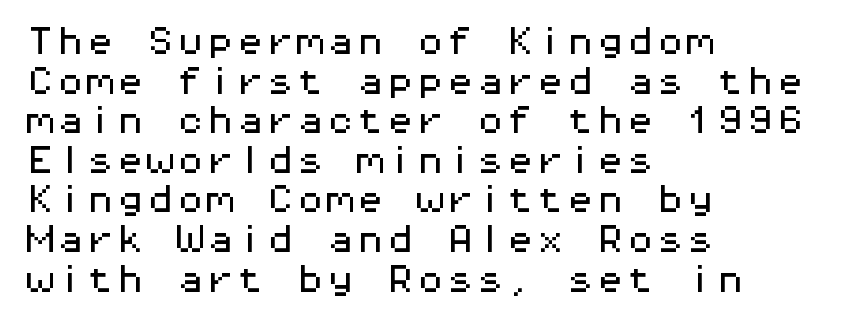
Typographically, this falls in the sans-serif category. The passage is arranged the way most books set body copy — flush left. The typography opts for an upright posture over an oblique one. Each word holds together tightly as a unit, with standard inter-letter gaps.
